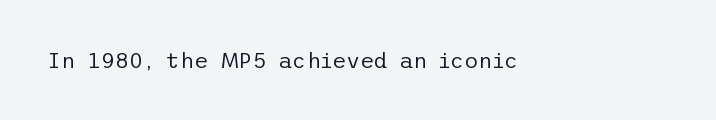
Q: Is the text bold? A: No.
Q: Is the text italic (slanted)? A: No, it is upright.
Q: Is the text underlined? A: No.
Q: Is the spacing between letters normal or unusually wide? A: Normal.
